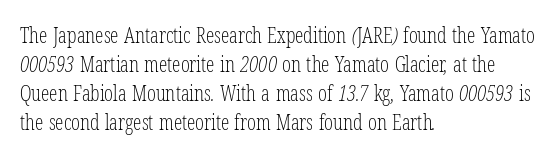
Summary of weight: not heavy and not bold. Type without underlining. You could call the tracking neutral — neither tight nor loose. Leading: standard.
